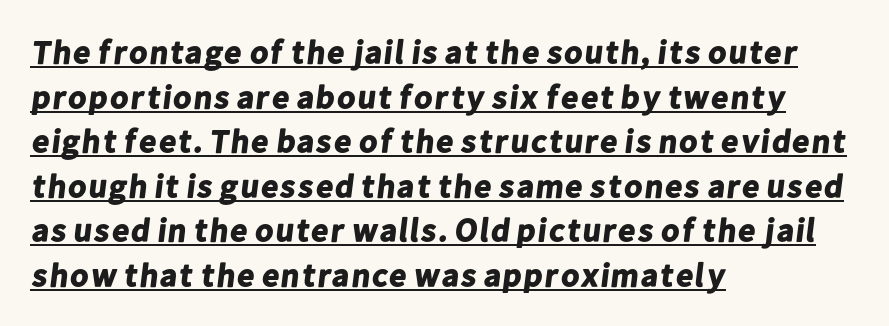
{"serif": "no", "bold": "yes", "weight": "bold", "width": "normal", "stroke_contrast": "low", "x_height": "medium", "monospaced": "no", "underline": "yes", "align": "left", "line_spacing": "normal", "line_spacing_ratio": 1.35, "letter_spacing": "normal", "letter_spacing_em": 0.0, "glyph_px": 33}
